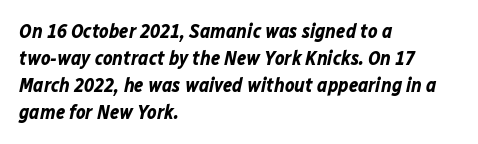
Each word holds together tightly as a unit, with standard inter-letter gaps. The face used here has the dense, thick strokes of a bold. Does the leading feel generous? No, just average. Descender tails drop into unmarked territory. Alignment: flush left.
